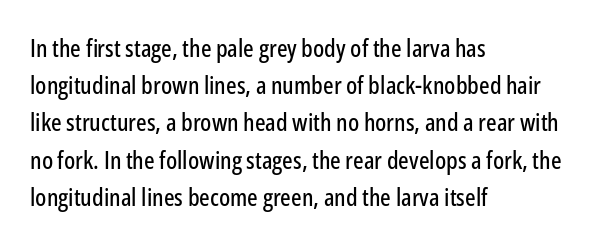
{"italic": "no", "underline": "no", "align": "left", "line_spacing": "normal", "line_spacing_ratio": 1.49, "letter_spacing": "normal", "letter_spacing_em": 0.0, "glyph_px": 25}
